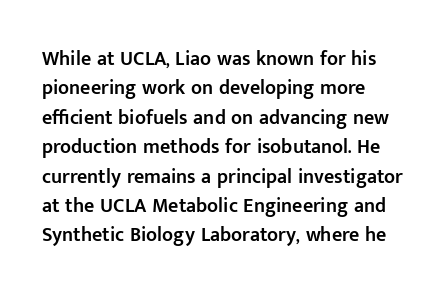
{"italic": "no", "bold": "semi", "underline": "no", "align": "left", "line_spacing": "normal", "line_spacing_ratio": 1.47, "letter_spacing": "normal", "letter_spacing_em": 0.0, "glyph_px": 20}
